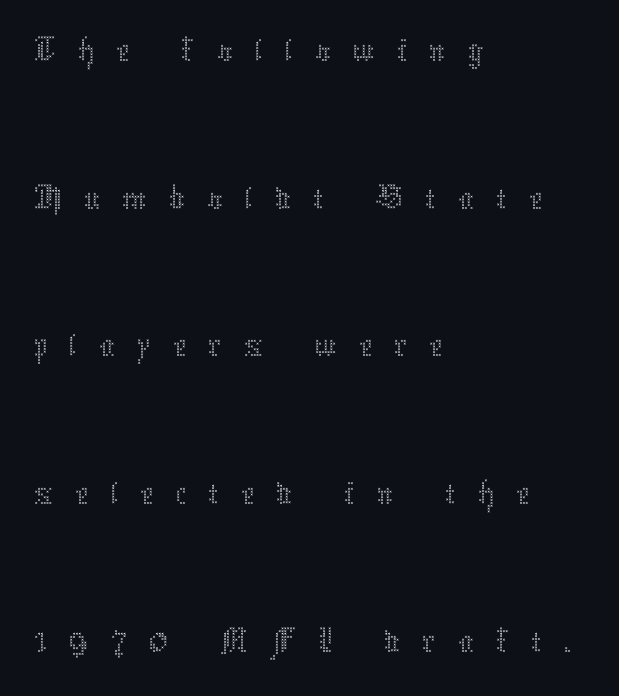
The image shows 79 px thin type, upright; set left-aligned, line spacing 1.87x, unusually wide letter spacing (+0.27 em), not underlined; medium stroke contrast and a medium x-height.
